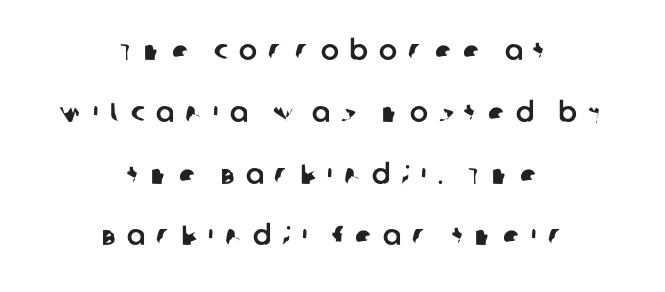
{"underline": "no", "align": "center", "line_spacing": "loose", "line_spacing_ratio": 2.29, "letter_spacing": "wide", "letter_spacing_em": 0.41, "glyph_px": 27}
